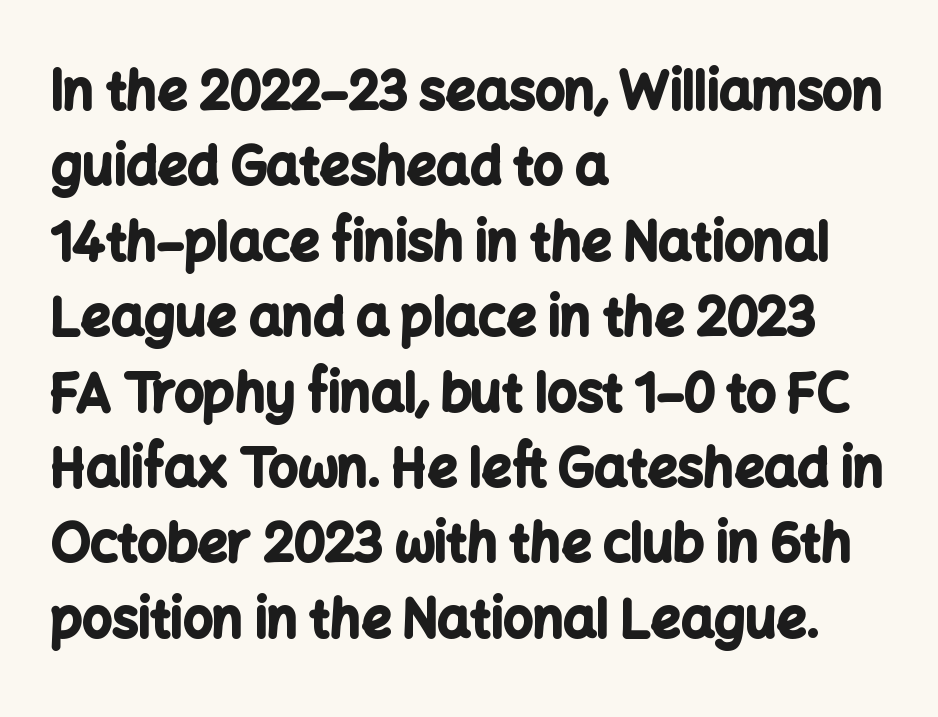
Q: Is the text bold? A: Yes.
Q: Is the text italic (slanted)? A: No, it is upright.
Q: Is the typeface a serif or a sans-serif typeface? A: Sans-serif.
Q: Is the text underlined? A: No.
Q: How is the paragraph aligned? A: Left-aligned.
Q: Is the spacing between letters normal or unusually wide? A: Normal.
Q: Is the spacing between lines tight, normal or loose? A: Normal.
Q: Width (condensed, normal, or wide)? A: Normal.
Q: Stroke contrast? A: Low.
Q: x-height? A: Medium.
Q: Monospaced? A: No.
